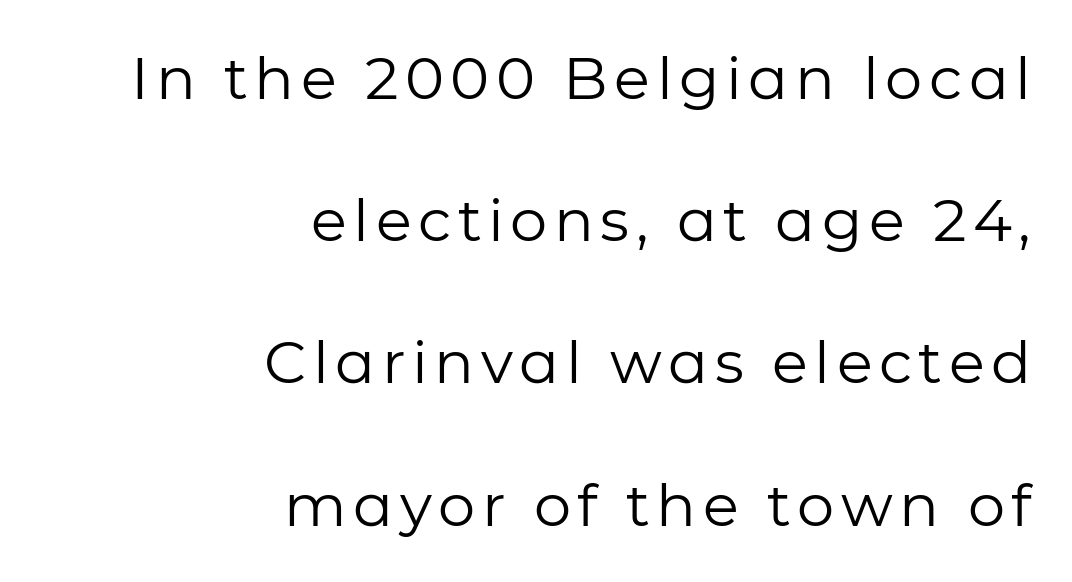
{"serif": "no", "italic": "no", "bold": "no", "weight": "regular", "width": "normal", "stroke_contrast": "low", "x_height": "medium", "monospaced": "no", "underline": "no", "align": "right", "line_spacing": "loose", "line_spacing_ratio": 2.41, "glyph_px": 59}
